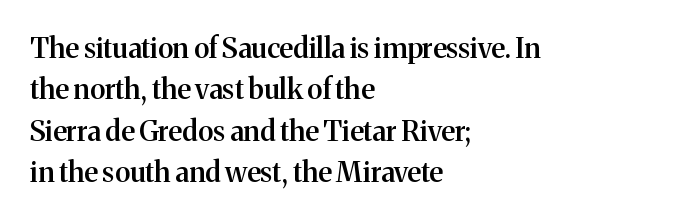
Q: Is the text bold? A: Semi-bold.
Q: Is the text italic (slanted)? A: No, it is upright.
Q: Is the typeface a serif or a sans-serif typeface? A: Serif.
Q: Is the text underlined? A: No.
Q: How is the paragraph aligned? A: Left-aligned.
Q: Is the spacing between letters normal or unusually wide? A: Normal.
Q: Is the spacing between lines tight, normal or loose? A: Normal.
Q: Width (condensed, normal, or wide)? A: Normal.
Q: Stroke contrast? A: Medium.
Q: x-height? A: Medium.
Q: Monospaced? A: No.
